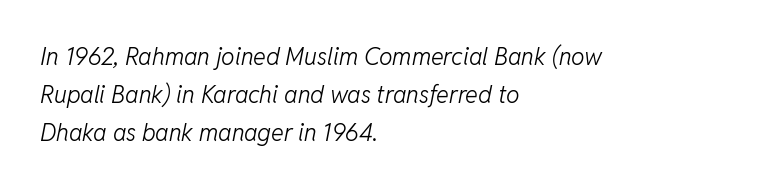
The image shows 24 px text type, italic (leaning right); set left-aligned, normal line spacing (1.59x), normal letter spacing, not underlined.
